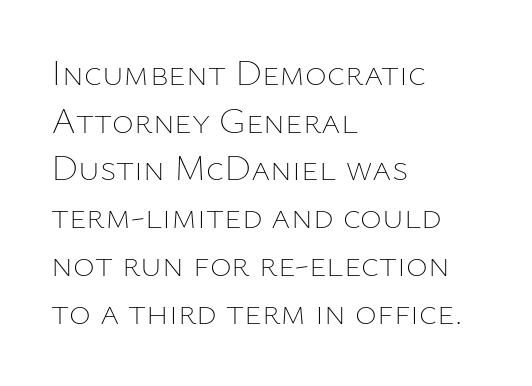
The image shows 37 px thin type, upright; set left-aligned, normal line spacing (1.29x), normal letter spacing, not underlined; low stroke contrast and a medium x-height.
